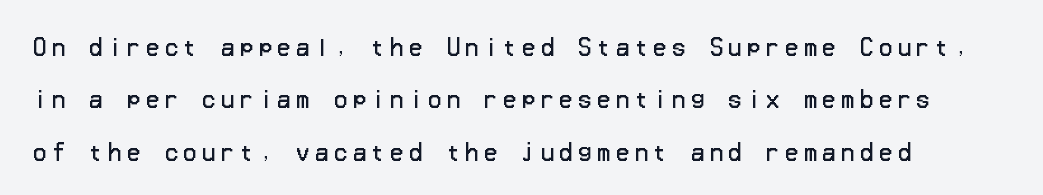
The image shows 22 px text type, upright; set loose line spacing (2.38x), unusually wide letter spacing (+0.25 em), not underlined.
